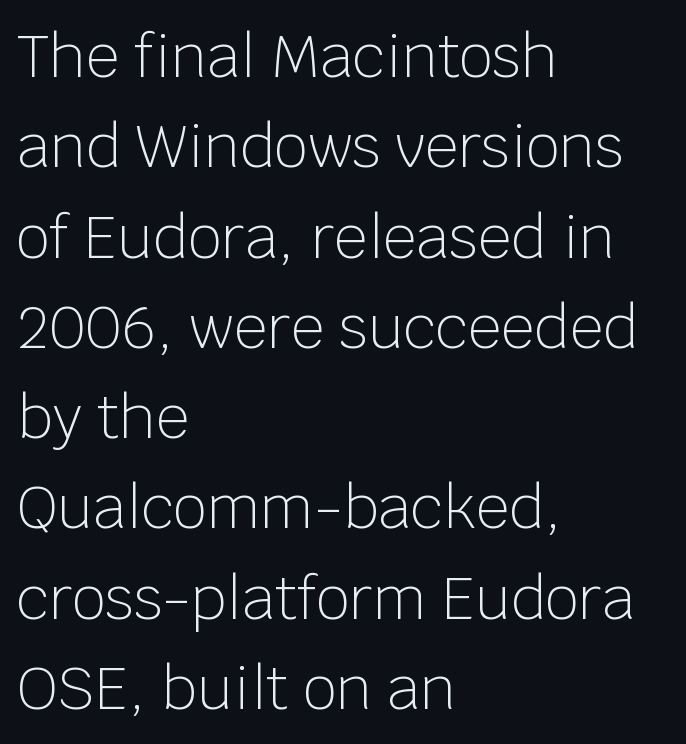
The image shows 59 px light sans-serif type, upright; set left-aligned, normal line spacing (1.53x), normal letter spacing, not underlined; low stroke contrast and a large x-height.
